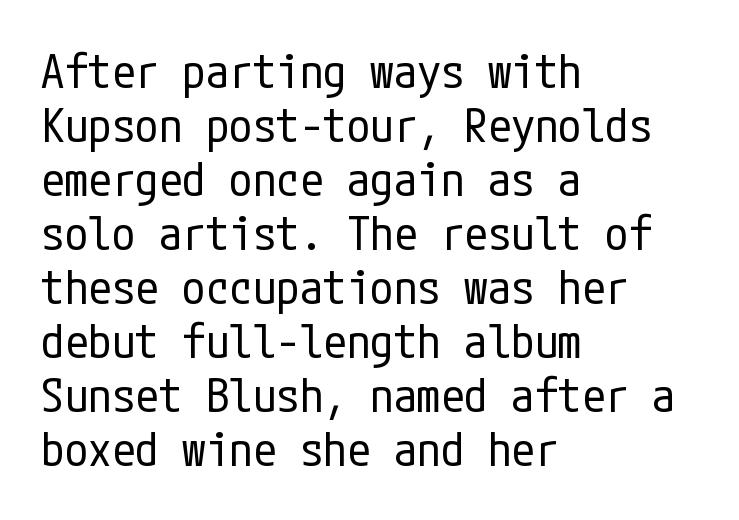
The image shows 47 px regular-weight, condensed sans-serif type, upright; set left-aligned, tight line spacing (1.15x), normal letter spacing, not underlined; low stroke contrast and a medium x-height.
